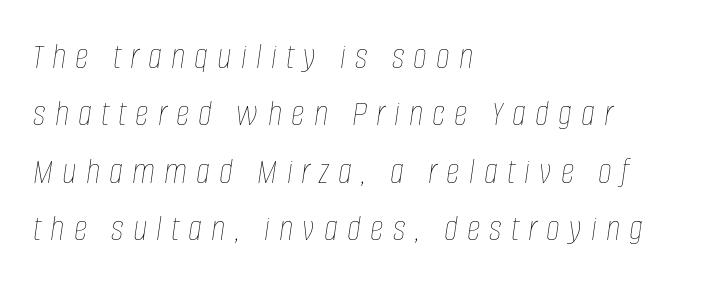
What stands out about the letter spacing? Its width — letters are far apart. A quiet, ordinary-to-light weight characterises the typeface. The zone under the glyphs is completely vacant. Baseline-to-baseline distance is the conventional proportion of letter height. These lines are rendered in a variable-pitch font.
